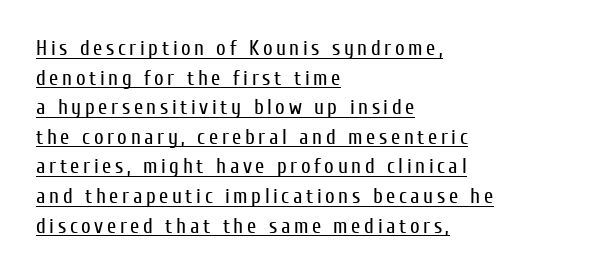
Q: Is the text bold? A: No.
Q: Is the text italic (slanted)? A: No, it is upright.
Q: Is the text underlined? A: Yes.
Q: How is the paragraph aligned? A: Left-aligned.
Q: Is the spacing between lines tight, normal or loose? A: Normal.
